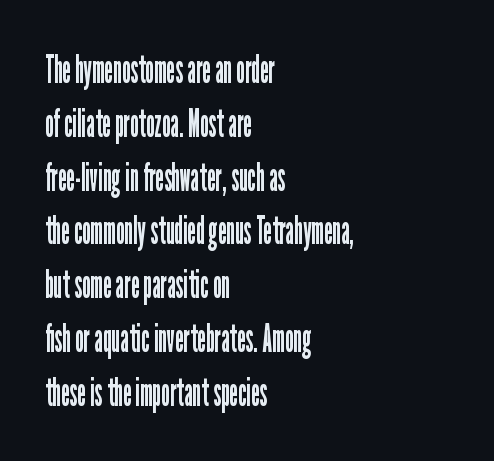
The image shows 39 px regular-weight, condensed sans-serif type, upright; set left-aligned, normal line spacing (1.38x), normal letter spacing, not underlined; low stroke contrast and a medium x-height.
